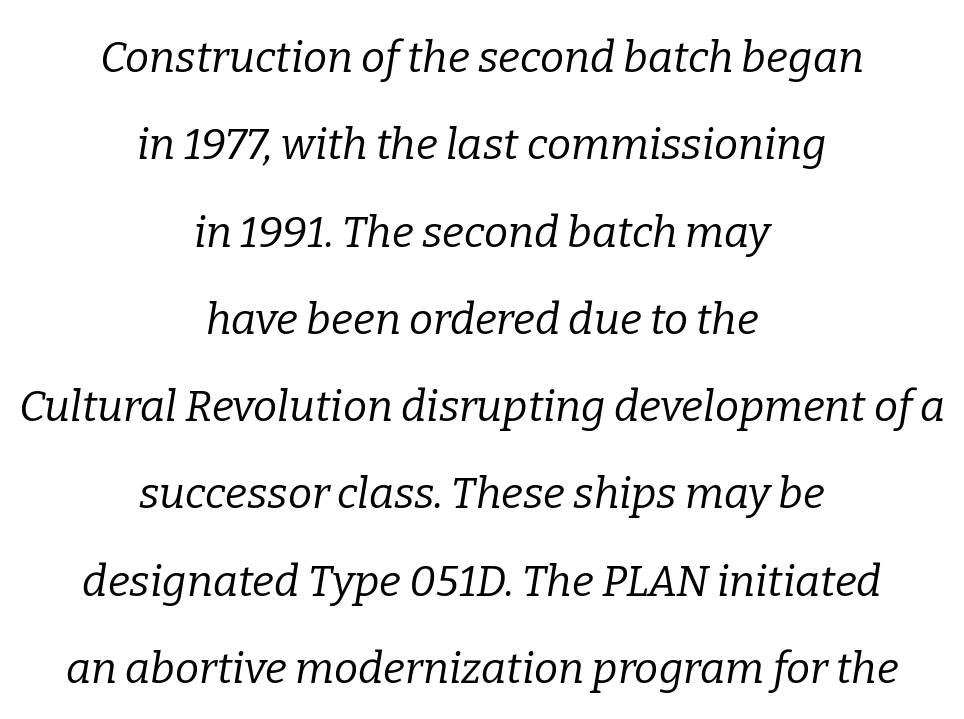
Q: Is the text bold? A: No.
Q: Is the text italic (slanted)? A: Yes, it leans right by about 9 degrees.
Q: Is the typeface a serif or a sans-serif typeface? A: Serif.
Q: Is the text underlined? A: No.
Q: How is the paragraph aligned? A: Centered.
Q: Is the spacing between letters normal or unusually wide? A: Normal.
Q: Is the spacing between lines tight, normal or loose? A: Loose.
Q: Width (condensed, normal, or wide)? A: Normal.
Q: Stroke contrast? A: Low.
Q: x-height? A: Medium.
Q: Monospaced? A: No.
